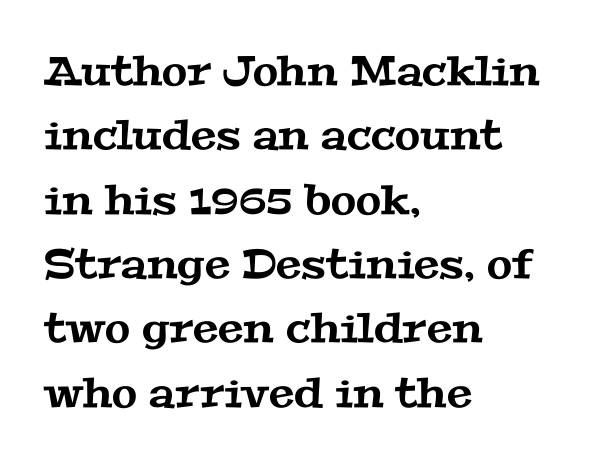
Quick note: underline off. Line beginnings align vertically; line endings do not. A normal amount of white space separates one row of letters from the next. Serif or sans? Serif — the stroke terminals have little feet. Look at the tracking — it's just the regular setting, nothing added. The letters advance in unequal steps, a hallmark of proportional type.
